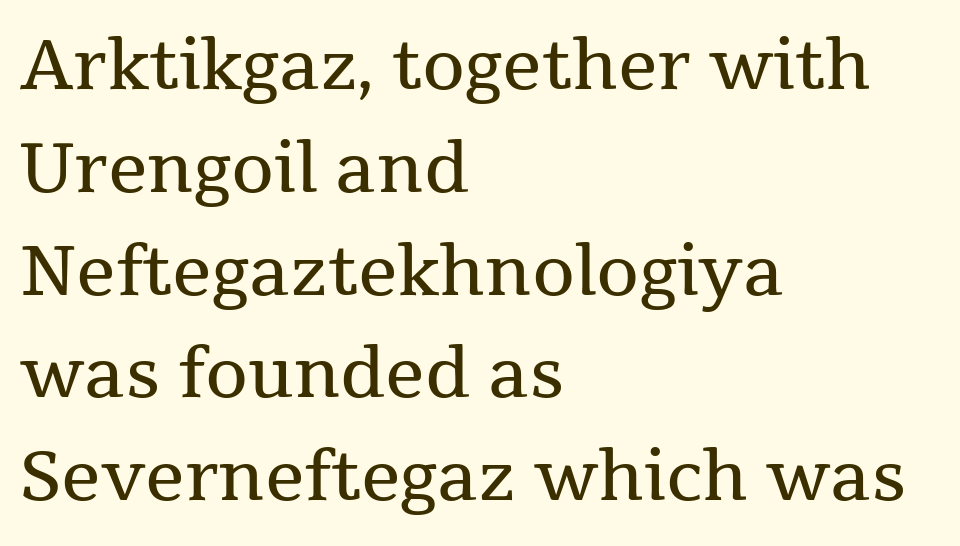
{"serif": "yes", "italic": "no", "bold": "no", "weight": "regular", "width": "normal", "stroke_contrast": "medium", "x_height": "medium", "monospaced": "no", "underline": "no", "align": "left", "line_spacing": "normal", "line_spacing_ratio": 1.49, "letter_spacing": "normal", "letter_spacing_em": 0.0, "glyph_px": 69}
